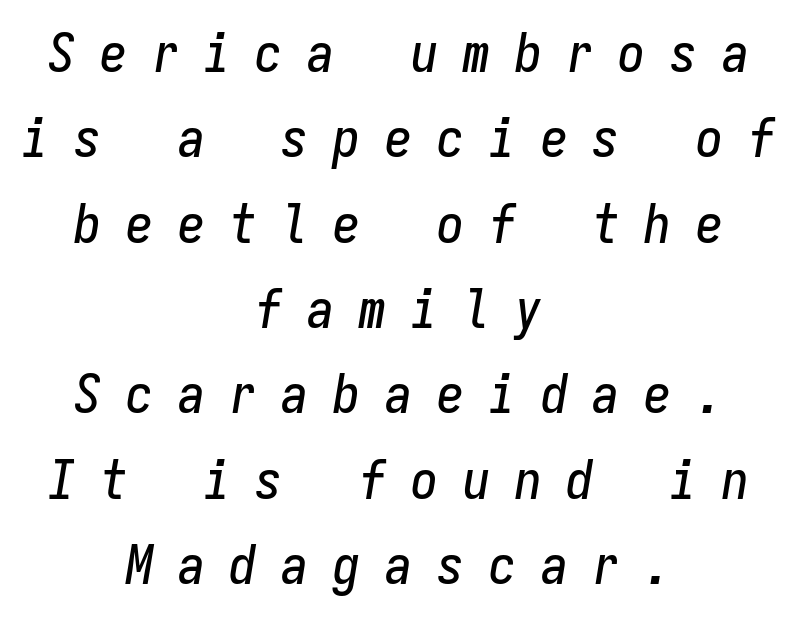
Regular leading. The foot of each line stays bare and open. Monospaced: the letters line up in strict vertical columns. Observe the lean: these are italic letterforms. Teacher's note: observe the equal gaps on both sides — that is centered alignment. Is the letter spacing exaggerated? Yes — the characters are pushed far apart.
